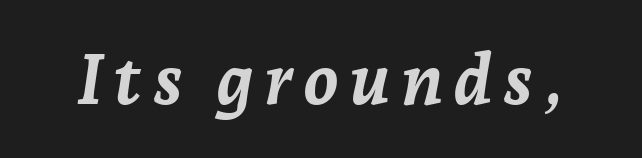
I'd describe the lettering as bold — thick and assertive. Underlining? Definitely not there. The specimen reads as italic at a glance. Varying glyph widths throughout — classic text-font behaviour.
